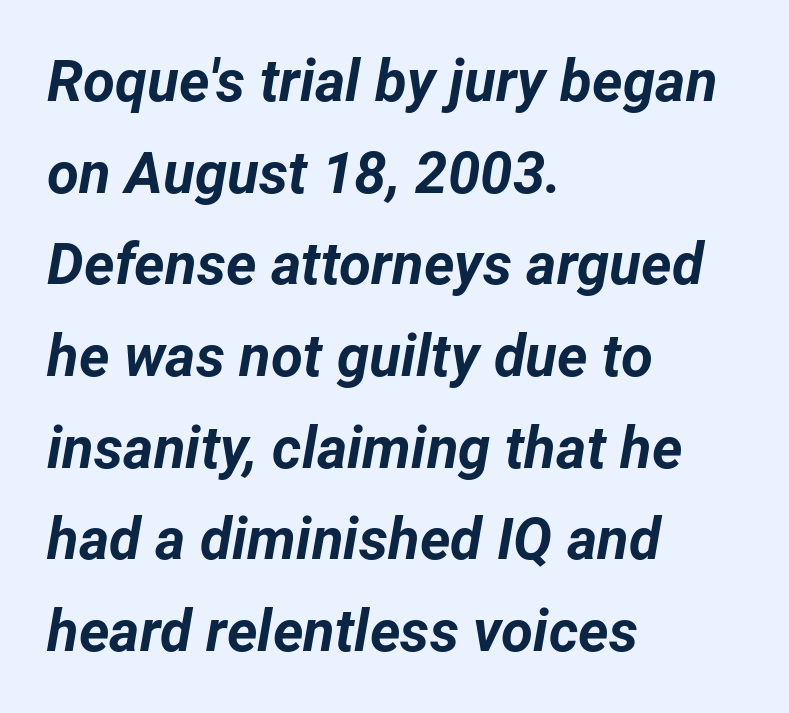
{"italic": "yes", "lean": "right", "slant_degrees": 12, "bold": "yes", "weight": "bold", "width": "normal", "stroke_contrast": "low", "x_height": "medium", "monospaced": "no", "underline": "no", "align": "left", "line_spacing": "normal", "line_spacing_ratio": 1.58, "letter_spacing": "normal", "letter_spacing_em": 0.0, "glyph_px": 58}
